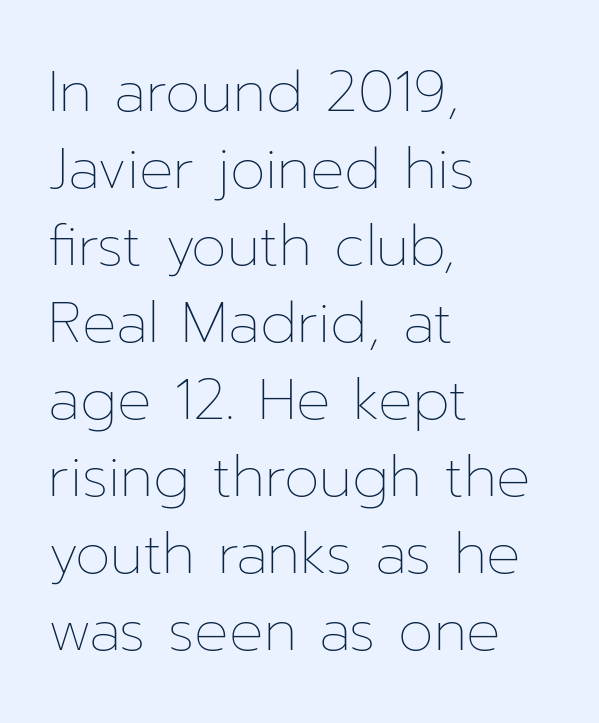
The image shows 57 px thin type, upright; set left-aligned, normal line spacing (1.35x), normal letter spacing, not underlined; low stroke contrast and a medium x-height.
